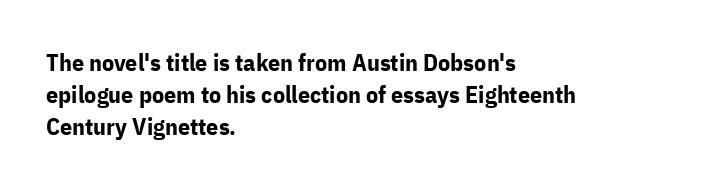
The image shows 24 px bold type, upright; set left-aligned, normal line spacing (1.33x), normal letter spacing, not underlined.
